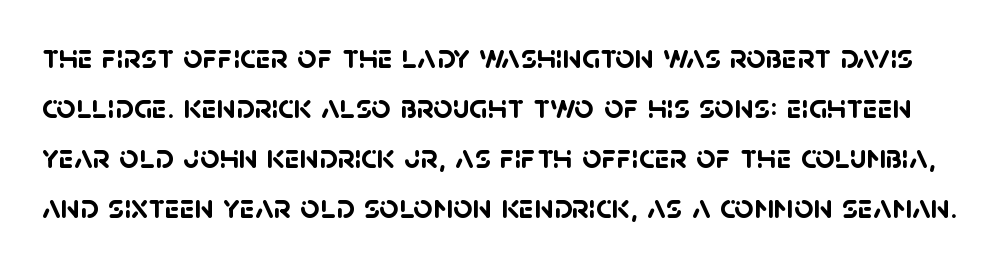
{"serif": "no", "bold": "yes", "weight": "semibold", "width": "normal", "stroke_contrast": "low", "x_height": "large", "monospaced": "no", "underline": "no", "line_spacing": "normal", "line_spacing_ratio": 1.47, "letter_spacing": "normal", "letter_spacing_em": 0.0, "glyph_px": 34}
